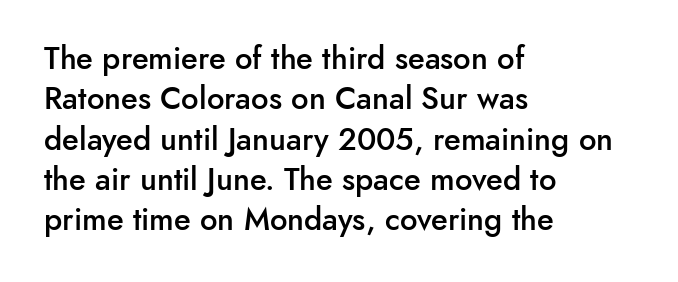
{"serif": "no", "italic": "no", "bold": "semi", "weight": "semibold", "width": "normal", "stroke_contrast": "low", "x_height": "small", "monospaced": "no", "underline": "no", "align": "left", "line_spacing": "normal", "line_spacing_ratio": 1.3, "letter_spacing": "normal", "letter_spacing_em": 0.0, "glyph_px": 31}
